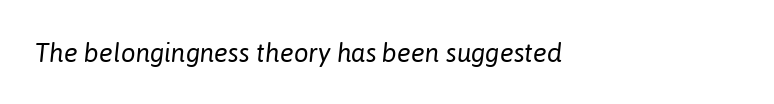
The image shows 26 px text type, italic (leaning right); set left-aligned, normal letter spacing, not underlined.
